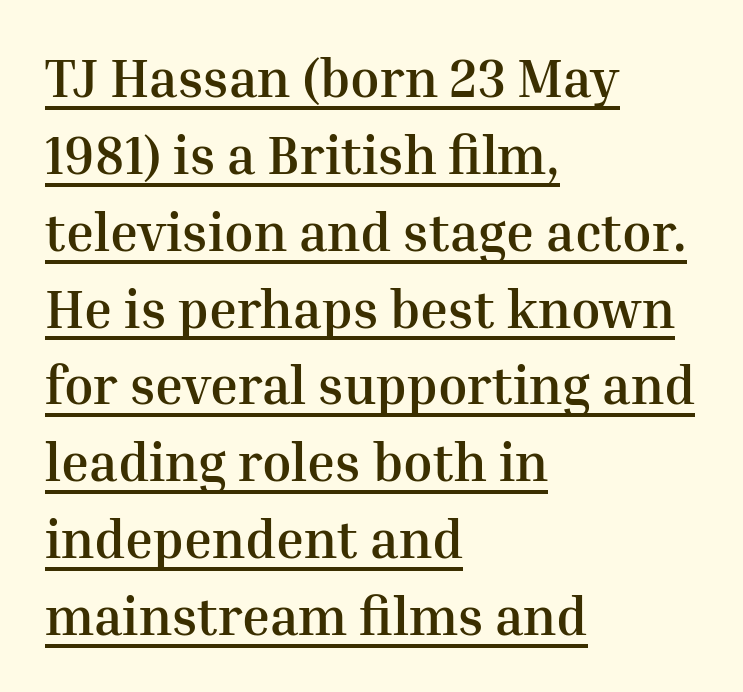
{"serif": "yes", "italic": "no", "bold": "yes", "weight": "semibold", "width": "normal", "stroke_contrast": "medium", "x_height": "medium", "monospaced": "no", "underline": "yes", "align": "left", "line_spacing": "normal", "line_spacing_ratio": 1.45, "letter_spacing": "normal", "letter_spacing_em": 0.0, "glyph_px": 53}
